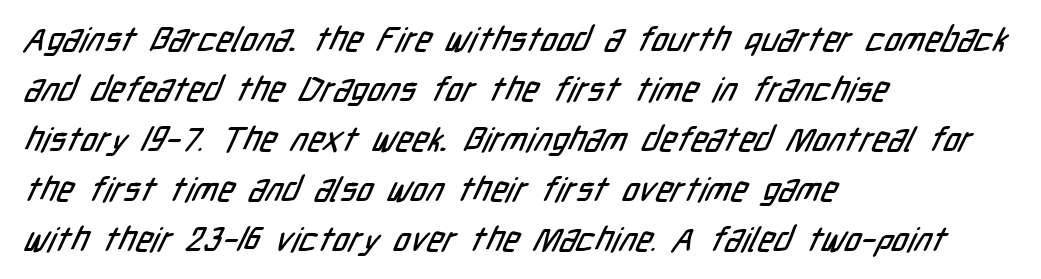
Q: Is the typeface a serif or a sans-serif typeface? A: Sans-serif.
Q: Is the text underlined? A: No.
Q: How is the paragraph aligned? A: Left-aligned.
Q: Is the spacing between letters normal or unusually wide? A: Normal.
Q: Is the spacing between lines tight, normal or loose? A: Normal.
Q: Width (condensed, normal, or wide)? A: Condensed.
Q: Stroke contrast? A: Low.
Q: x-height? A: Medium.
Q: Monospaced? A: No.
